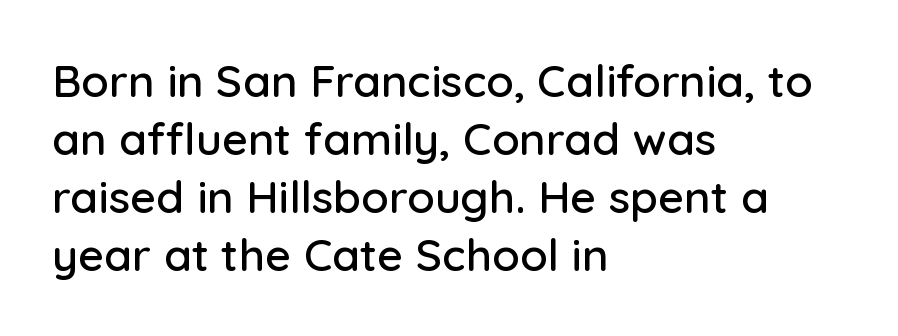
{"serif": "no", "italic": "no", "width": "normal", "stroke_contrast": "low", "x_height": "medium", "monospaced": "no", "underline": "no", "align": "left", "line_spacing": "normal", "line_spacing_ratio": 1.29, "letter_spacing": "normal", "letter_spacing_em": 0.0, "glyph_px": 45}
